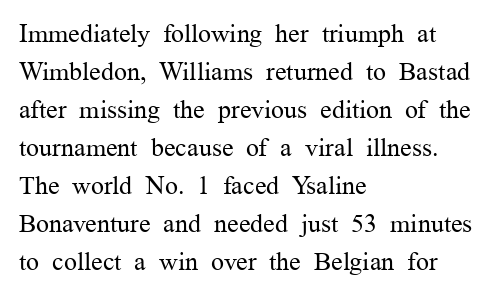
Q: Is the text bold? A: No.
Q: Is the text italic (slanted)? A: No, it is upright.
Q: Is the text underlined? A: No.
Q: How is the paragraph aligned? A: Left-aligned.
Q: Is the spacing between letters normal or unusually wide? A: Normal.
Q: Is the spacing between lines tight, normal or loose? A: Normal.
